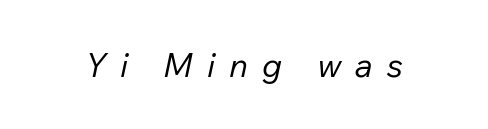
Q: Is the text bold? A: No.
Q: Is the text italic (slanted)? A: Yes, it leans right by about 12 degrees.
Q: Is the text underlined? A: No.
Q: Is the spacing between letters normal or unusually wide? A: Unusually wide.
Q: Width (condensed, normal, or wide)? A: Normal.
Q: Stroke contrast? A: Low.
Q: x-height? A: Medium.
Q: Monospaced? A: No.
